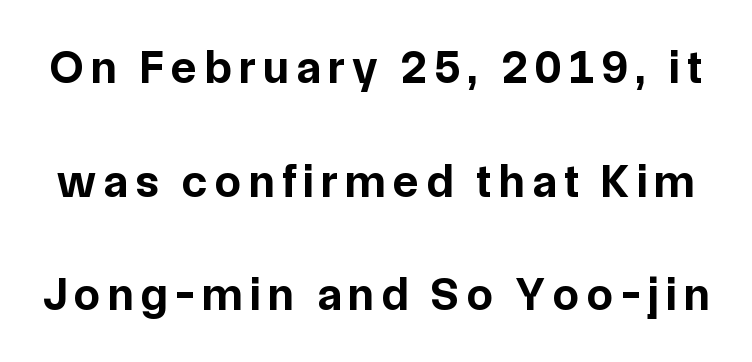
The lettering stays uniformly vertical, giving the passage a roman look. Grotesque or geometric, the face here clearly has no serifs. Leading is clearly above the norm, producing a sparse column. Summary of weight: heavy, a full bold. Spacing verdict: proportional, widths tailored to each character.
